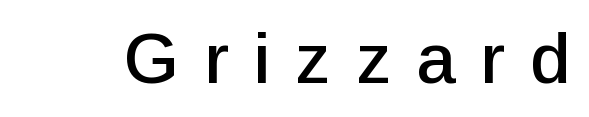
The image shows 71 px sans-serif type, upright; set unusually wide letter spacing (+0.35 em), not underlined; low stroke contrast and a medium x-height.
